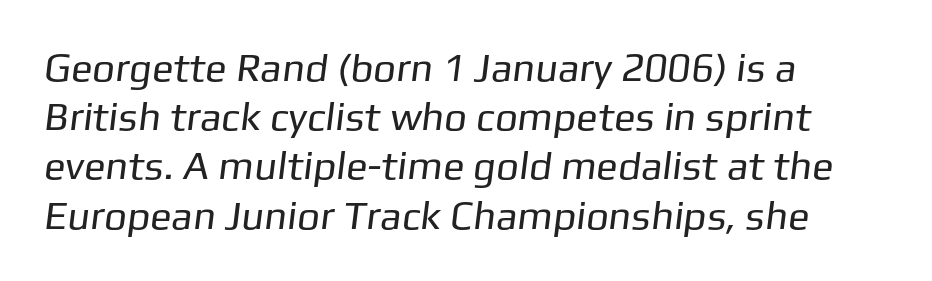
Q: Is the text bold? A: No.
Q: Is the typeface a serif or a sans-serif typeface? A: Sans-serif.
Q: Is the text underlined? A: No.
Q: How is the paragraph aligned? A: Left-aligned.
Q: Is the spacing between letters normal or unusually wide? A: Normal.
Q: Width (condensed, normal, or wide)? A: Normal.
Q: Stroke contrast? A: Low.
Q: x-height? A: Medium.
Q: Monospaced? A: No.
